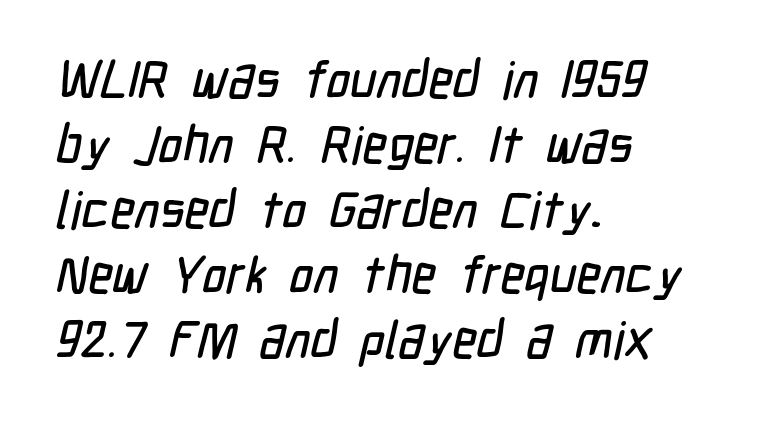
{"serif": "no", "width": "condensed", "stroke_contrast": "low", "x_height": "medium", "monospaced": "no", "underline": "no", "align": "left", "line_spacing": "normal", "line_spacing_ratio": 1.25, "letter_spacing": "normal", "letter_spacing_em": 0.0, "glyph_px": 52}
